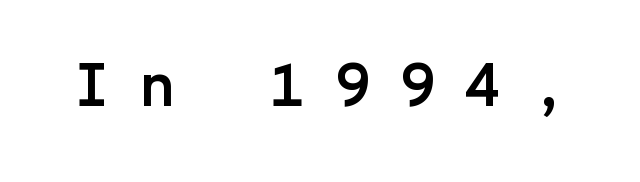
{"serif": "no", "italic": "no", "bold": "yes", "weight": "semibold", "width": "normal", "stroke_contrast": "low", "x_height": "medium", "monospaced": "yes", "underline": "no", "letter_spacing": "wide", "letter_spacing_em": 0.47, "glyph_px": 60}
